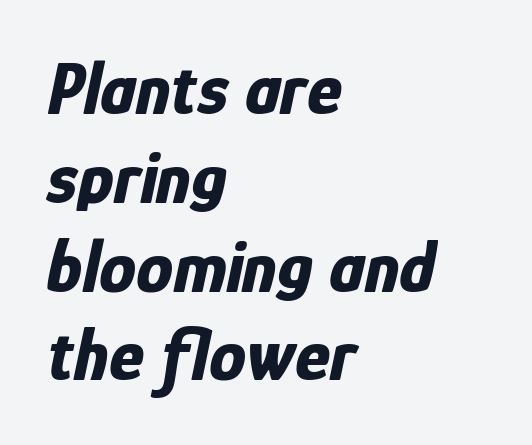
Each word holds together tightly as a unit, with standard inter-letter gaps. Varying glyph widths throughout — classic text-font behaviour. Reading down the block, your eye returns to a fixed left position each line. The passage shown is emphatically bold. A bare baseline throughout the passage. The letters are slanted; this is an italic face.
